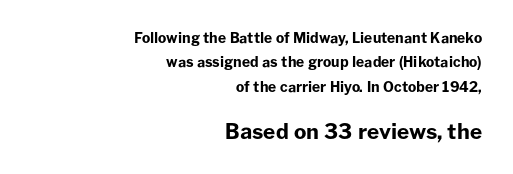
Q: Is the text bold? A: Yes.
Q: Is the text italic (slanted)? A: No, it is upright.
Q: Is the text underlined? A: No.
Q: How is the paragraph aligned? A: Right-aligned.
Q: Is the spacing between letters normal or unusually wide? A: Normal.
Q: Which block of text is set in a larger size, the first (top) or the second (bottom)? A: The second (bottom) one.
